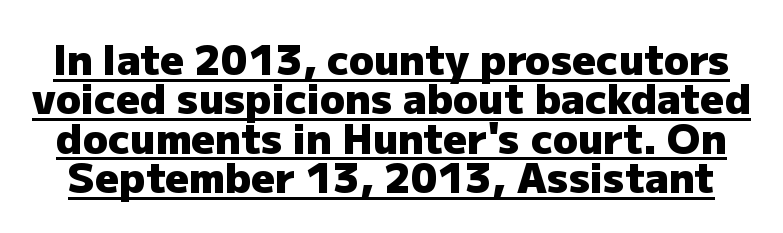
{"serif": "no", "italic": "no", "bold": "yes", "weight": "heavy", "width": "normal", "stroke_contrast": "low", "x_height": "medium", "monospaced": "no", "underline": "yes", "line_spacing": "tight", "line_spacing_ratio": 0.96, "letter_spacing": "normal", "letter_spacing_em": 0.0, "glyph_px": 41}
